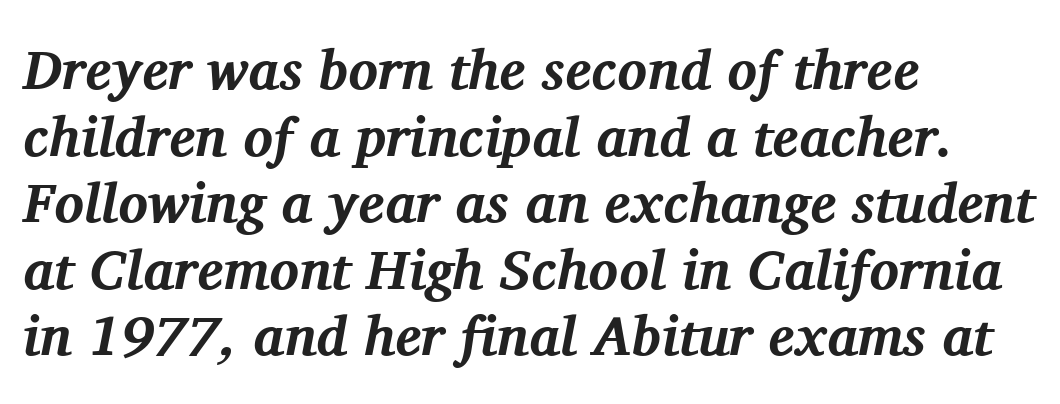
{"serif": "yes", "italic": "yes", "lean": "right", "slant_degrees": 11, "bold": "yes", "weight": "bold", "width": "normal", "stroke_contrast": "medium", "x_height": "medium", "monospaced": "no", "underline": "no", "align": "left", "line_spacing_ratio": 1.21, "letter_spacing": "normal", "letter_spacing_em": 0.0, "glyph_px": 55}
